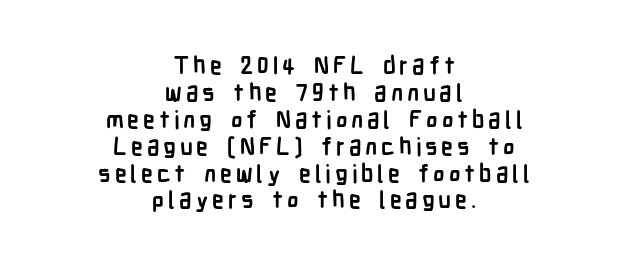
The image shows 24 px bold type, upright; set centered, tight line spacing (1.12x), not underlined.
